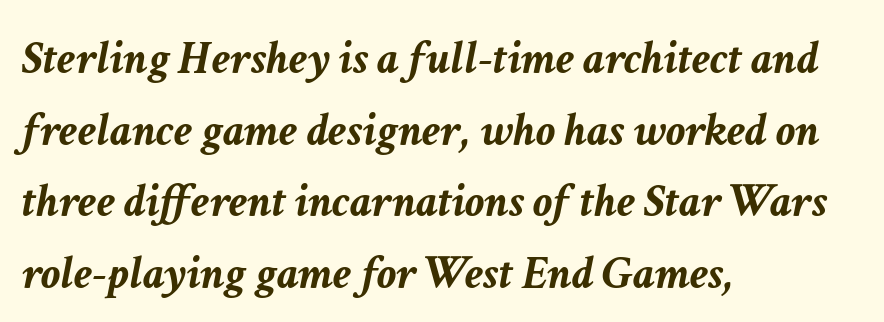
Plain, unruled lines of type. The lettering tilts uniformly, giving the passage an italic look. Interline gaps are of average width in this sample. A full-strength bold gives these letters their thick strokes.
